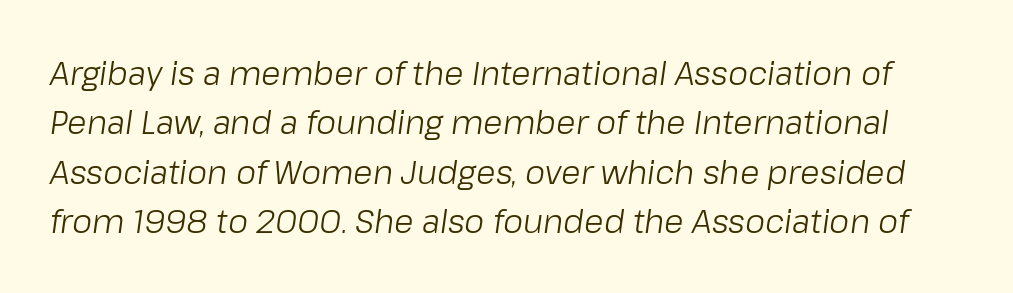
Descender tails drop into unmarked territory. You could call the tracking neutral — neither tight nor loose. Each new line begins a customary step beneath the previous one. The passage shown is typed in a proportional face where columns would drift. Stems here are at most as thick as an everyday book face. The axis of the letterforms is tilted away from vertical.
